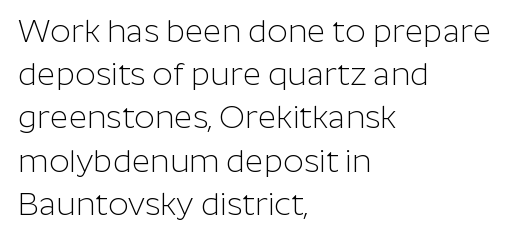
The image shows 32 px light sans-serif type, upright; set left-aligned, normal line spacing (1.35x), normal letter spacing, not underlined; low stroke contrast and a medium x-height.
